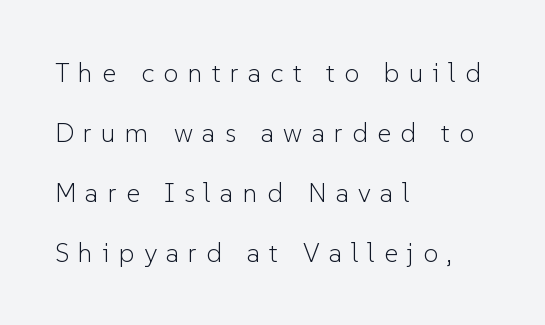
Q: Is the text bold? A: No.
Q: Is the text italic (slanted)? A: No, it is upright.
Q: Is the text underlined? A: No.
Q: How is the paragraph aligned? A: Left-aligned.
Q: Is the spacing between letters normal or unusually wide? A: Unusually wide.
Q: Is the spacing between lines tight, normal or loose? A: Loose.
